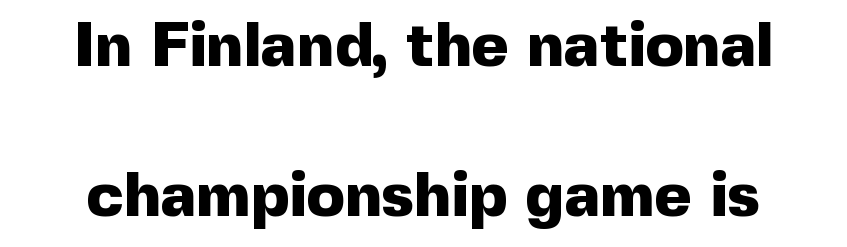
Q: Is the text bold? A: Yes.
Q: Is the text italic (slanted)? A: No, it is upright.
Q: Is the typeface a serif or a sans-serif typeface? A: Sans-serif.
Q: Is the text underlined? A: No.
Q: Is the spacing between letters normal or unusually wide? A: Normal.
Q: Is the spacing between lines tight, normal or loose? A: Loose.
Q: Width (condensed, normal, or wide)? A: Normal.
Q: x-height? A: Medium.
Q: Monospaced? A: No.
